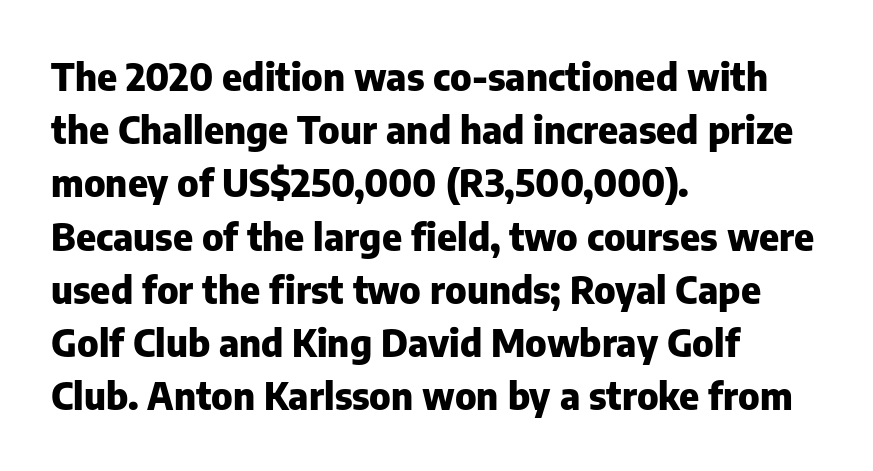
Q: Is the text bold? A: Yes.
Q: Is the text italic (slanted)? A: No, it is upright.
Q: Is the typeface a serif or a sans-serif typeface? A: Sans-serif.
Q: Is the text underlined? A: No.
Q: How is the paragraph aligned? A: Left-aligned.
Q: Is the spacing between letters normal or unusually wide? A: Normal.
Q: Is the spacing between lines tight, normal or loose? A: Normal.
Q: Width (condensed, normal, or wide)? A: Normal.
Q: Stroke contrast? A: Low.
Q: x-height? A: Medium.
Q: Monospaced? A: No.
